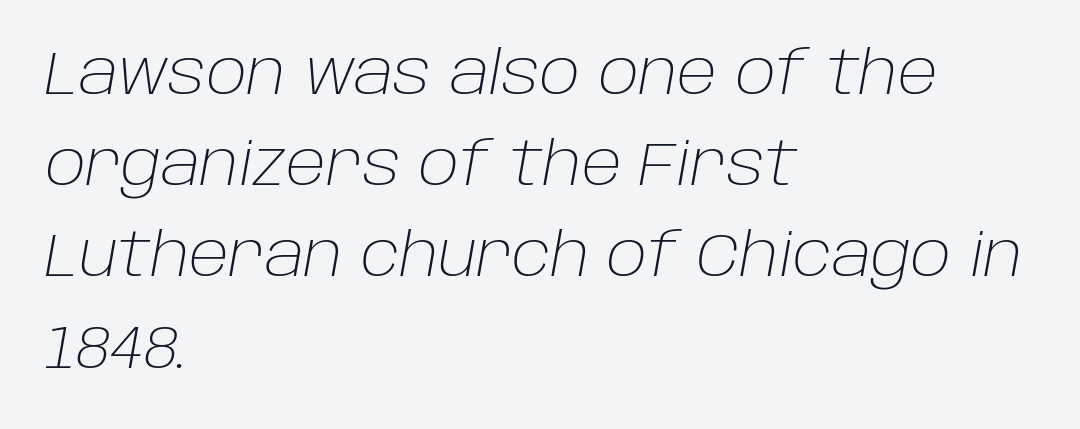
Q: Is the text bold? A: No.
Q: Is the text italic (slanted)? A: Yes, it leans right by about 10 degrees.
Q: Is the text underlined? A: No.
Q: How is the paragraph aligned? A: Left-aligned.
Q: Is the spacing between letters normal or unusually wide? A: Normal.
Q: Is the spacing between lines tight, normal or loose? A: Normal.
Q: Width (condensed, normal, or wide)? A: Normal.
Q: Stroke contrast? A: Low.
Q: x-height? A: Large.
Q: Monospaced? A: No.
